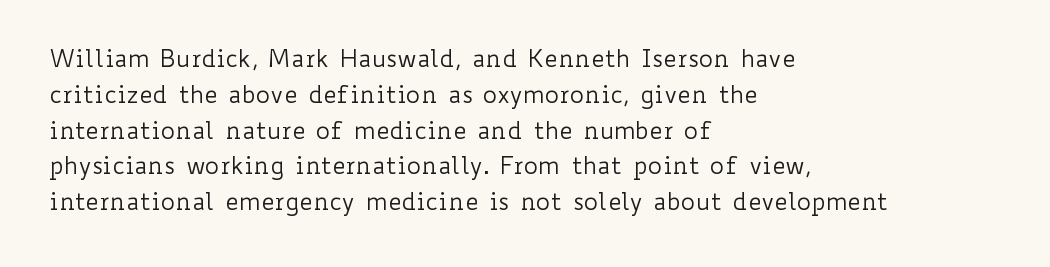
The setting favours the left margin, as ordinary paragraphs usually do. Upright lettering throughout. Letter spacing: default. No chunkiness to these letters — they're not bold.
